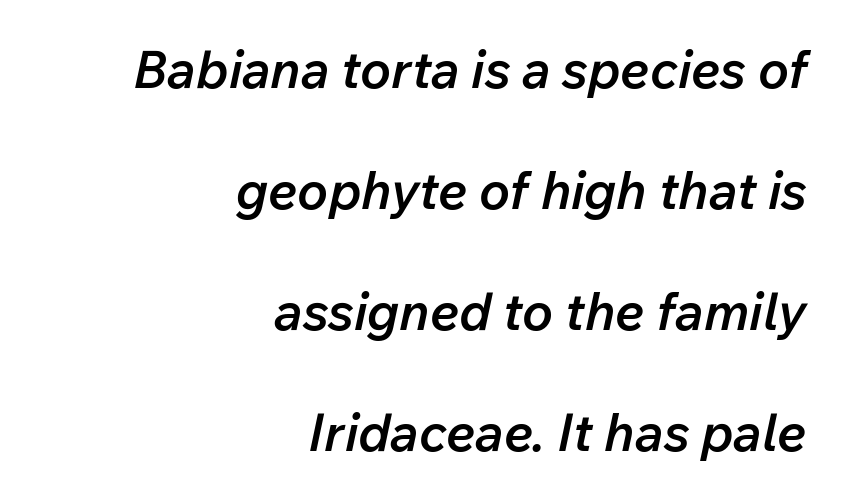
{"italic": "yes", "lean": "right", "slant_degrees": 12, "bold": "semi", "weight": "semibold", "width": "normal", "stroke_contrast": "low", "x_height": "medium", "monospaced": "no", "underline": "no", "align": "right", "line_spacing": "loose", "line_spacing_ratio": 2.33, "letter_spacing": "normal", "letter_spacing_em": 0.0, "glyph_px": 52}
